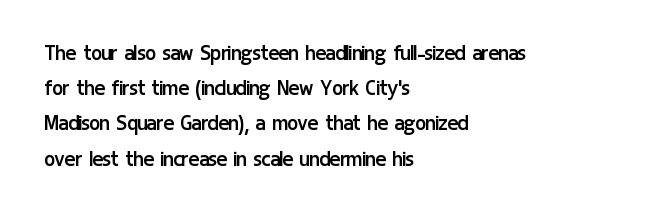
The image shows 25 px text type, upright; set left-aligned, normal line spacing (1.41x), normal letter spacing, not underlined.
